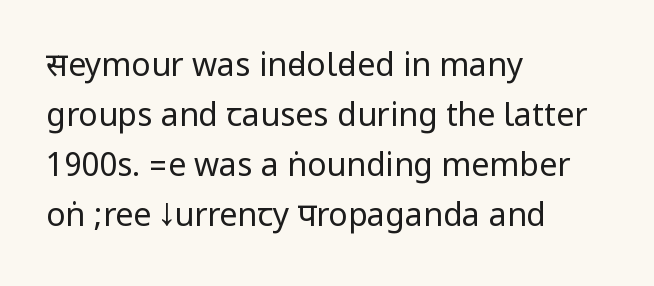
Q: Is the text bold? A: No.
Q: Is the text italic (slanted)? A: No, it is upright.
Q: Is the typeface a serif or a sans-serif typeface? A: Sans-serif.
Q: Is the text underlined? A: No.
Q: How is the paragraph aligned? A: Left-aligned.
Q: Is the spacing between letters normal or unusually wide? A: Normal.
Q: Is the spacing between lines tight, normal or loose? A: Normal.
Q: Width (condensed, normal, or wide)? A: Condensed.
Q: Stroke contrast? A: Low.
